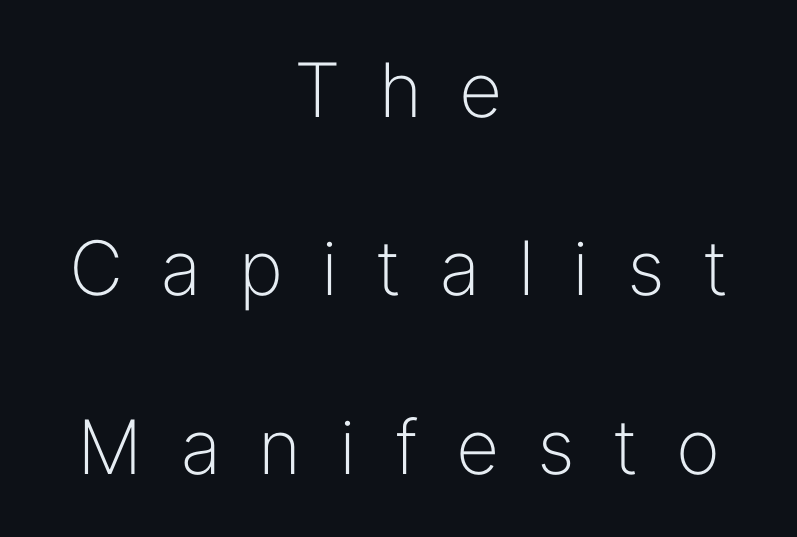
Summary of vertical rhythm: relaxed, with wide interline spacing. The weight would be labelled regular, book, light, or lighter still. Every character sits straight up, as roman type does. Honestly, there is no underline to notice here at all. Serif or sans? Sans — the stroke terminals are bare.
